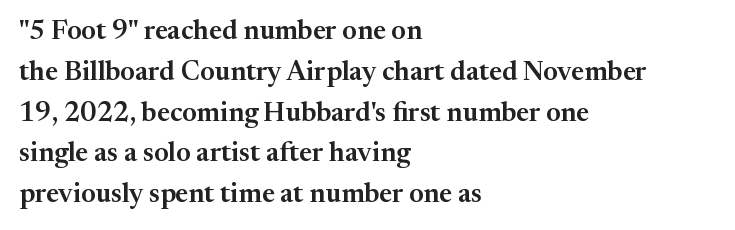
The image shows 27 px text type, upright; set left-aligned, normal line spacing (1.51x), normal letter spacing, not underlined.
